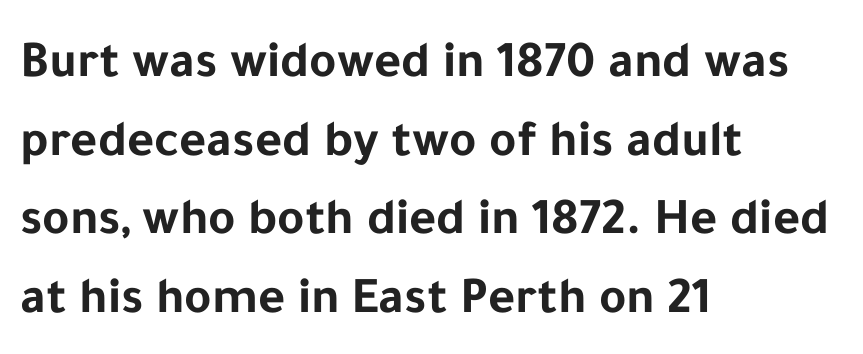
Q: Is the text bold? A: Yes.
Q: Is the text italic (slanted)? A: No, it is upright.
Q: Is the typeface a serif or a sans-serif typeface? A: Sans-serif.
Q: Is the text underlined? A: No.
Q: How is the paragraph aligned? A: Left-aligned.
Q: Is the spacing between letters normal or unusually wide? A: Normal.
Q: Is the spacing between lines tight, normal or loose? A: Normal.
Q: Width (condensed, normal, or wide)? A: Normal.
Q: Stroke contrast? A: Low.
Q: x-height? A: Medium.
Q: Monospaced? A: No.
